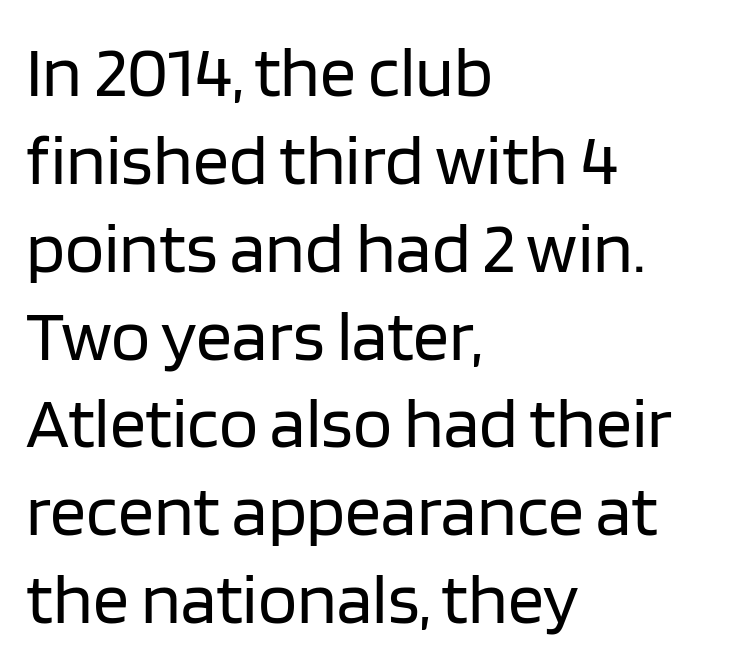
Q: Is the text bold? A: No.
Q: Is the text italic (slanted)? A: No, it is upright.
Q: Is the typeface a serif or a sans-serif typeface? A: Sans-serif.
Q: Is the text underlined? A: No.
Q: How is the paragraph aligned? A: Left-aligned.
Q: Is the spacing between letters normal or unusually wide? A: Normal.
Q: Width (condensed, normal, or wide)? A: Normal.
Q: Stroke contrast? A: Low.
Q: x-height? A: Large.
Q: Monospaced? A: No.
